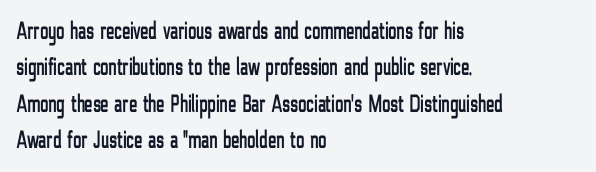
Plain, unruled lines of type. The type is set solid horizontally, with unmodified tracking. Tall strokes in this sample are plumb rather than angled. Regarding leading, the lines here are spaced in the standard way.
